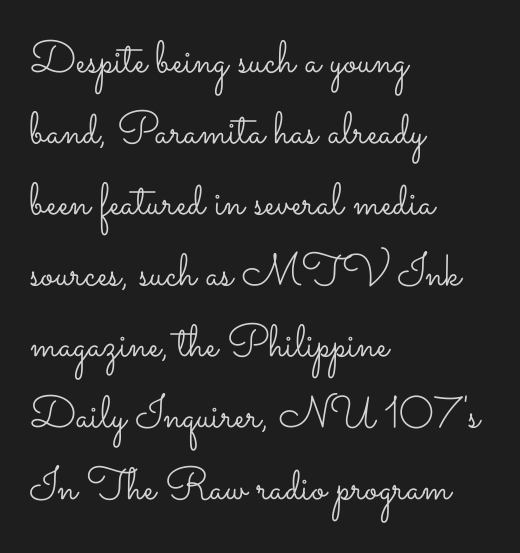
The image shows 45 px light, wide type; set left-aligned, normal line spacing (1.58x), normal letter spacing, not underlined; low stroke contrast and a small x-height.
